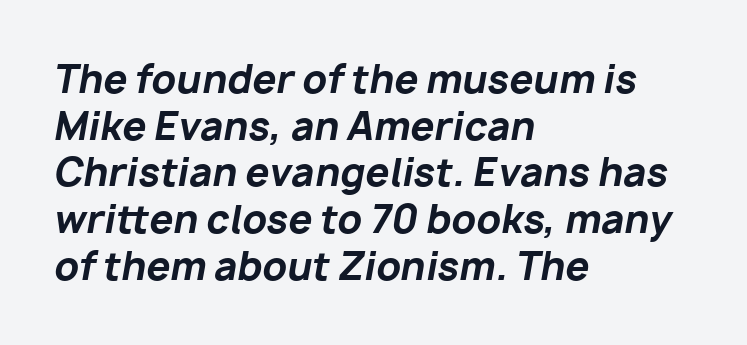
{"italic": "yes", "lean": "right", "slant_degrees": 10, "bold": "yes", "weight": "bold", "width": "normal", "stroke_contrast": "low", "x_height": "medium", "monospaced": "no", "underline": "no", "align": "left", "line_spacing_ratio": 1.23, "letter_spacing": "normal", "letter_spacing_em": 0.0, "glyph_px": 38}
